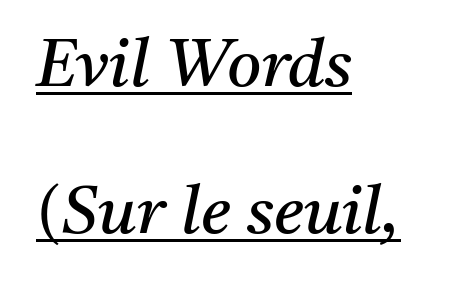
{"serif": "yes", "italic": "yes", "lean": "right", "slant_degrees": 11, "bold": "no", "weight": "regular", "width": "normal", "stroke_contrast": "medium", "x_height": "medium", "monospaced": "no", "underline": "yes", "align": "left", "line_spacing": "loose", "line_spacing_ratio": 2.23, "letter_spacing": "normal", "letter_spacing_em": 0.0, "glyph_px": 66}
